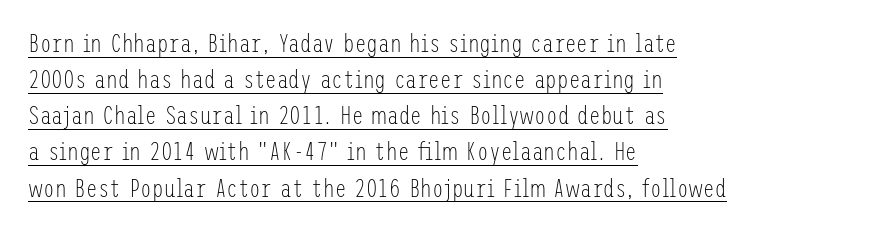
{"italic": "no", "bold": "no", "underline": "yes", "align": "left", "line_spacing": "normal", "line_spacing_ratio": 1.39, "letter_spacing": "normal", "letter_spacing_em": 0.0, "glyph_px": 26}
